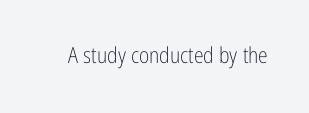
{"italic": "no", "bold": "no", "underline": "no", "letter_spacing": "normal", "letter_spacing_em": 0.0, "glyph_px": 22}
